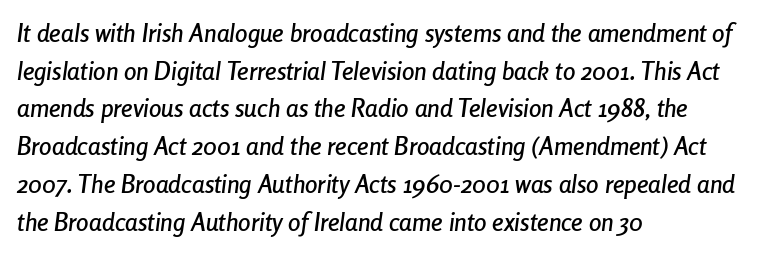
A clean baseline with only descenders dipping below it. Looking at the ascenders, they clearly lean. Teacher's note: observe the even left margin — that is flush-left alignment. A typesetter would call this zero additional tracking.
